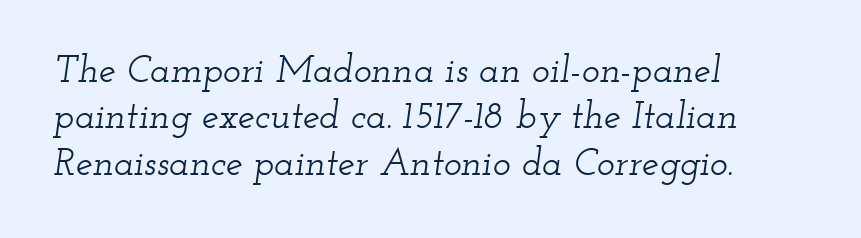
{"serif": "yes", "italic": "yes", "lean": "right", "slant_degrees": 12, "width": "wide", "stroke_contrast": "low", "x_height": "small", "monospaced": "no", "underline": "no", "align": "left", "line_spacing_ratio": 1.22, "letter_spacing": "normal", "letter_spacing_em": 0.0, "glyph_px": 38}
